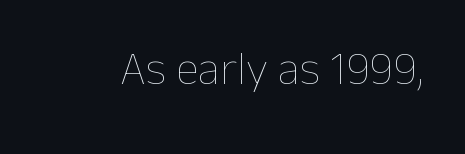
The image shows 47 px thin type, upright; set normal letter spacing, not underlined; low stroke contrast and a medium x-height.
